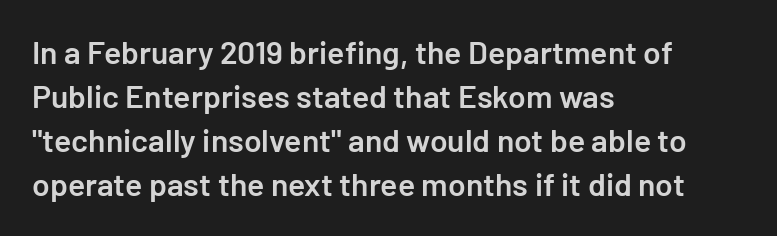
Q: Is the text bold? A: Semi-bold.
Q: Is the text italic (slanted)? A: No, it is upright.
Q: Is the typeface a serif or a sans-serif typeface? A: Sans-serif.
Q: Is the text underlined? A: No.
Q: How is the paragraph aligned? A: Left-aligned.
Q: Is the spacing between letters normal or unusually wide? A: Normal.
Q: Is the spacing between lines tight, normal or loose? A: Normal.
Q: Width (condensed, normal, or wide)? A: Normal.
Q: Stroke contrast? A: Low.
Q: x-height? A: Medium.
